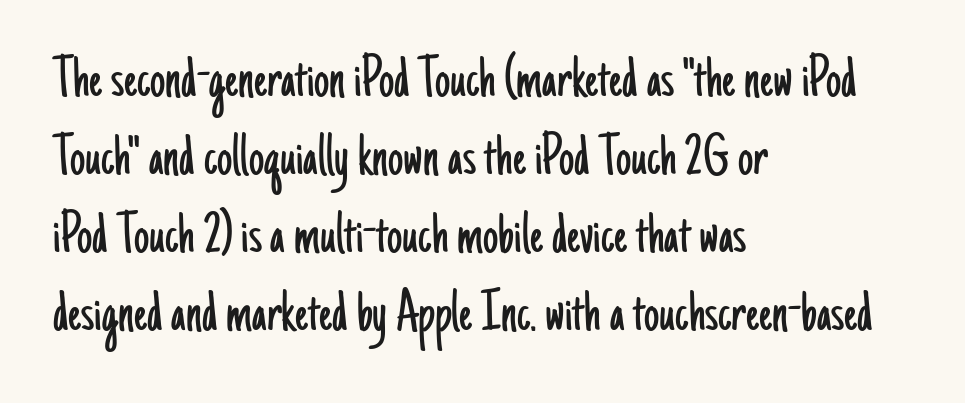
Q: Is the text bold? A: No.
Q: Is the text italic (slanted)? A: No, it is upright.
Q: Is the typeface a serif or a sans-serif typeface? A: Sans-serif.
Q: Is the text underlined? A: No.
Q: How is the paragraph aligned? A: Left-aligned.
Q: Is the spacing between letters normal or unusually wide? A: Normal.
Q: Is the spacing between lines tight, normal or loose? A: Normal.
Q: Width (condensed, normal, or wide)? A: Condensed.
Q: Stroke contrast? A: Low.
Q: x-height? A: Small.
Q: Monospaced? A: No.
